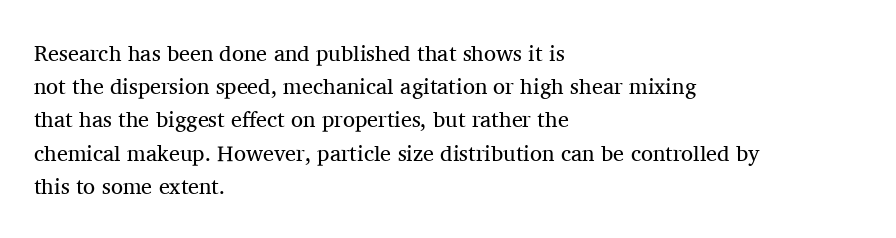
{"italic": "no", "bold": "no", "underline": "no", "align": "left", "line_spacing": "normal", "line_spacing_ratio": 1.51, "letter_spacing": "normal", "letter_spacing_em": 0.0, "glyph_px": 22}
